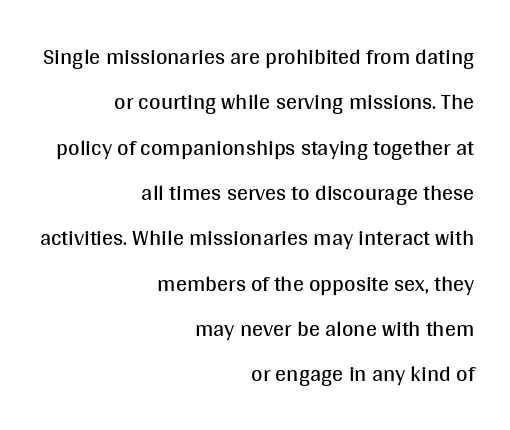
The image shows 22 px text type, upright; set right-aligned, loose line spacing (2.06x), normal letter spacing, not underlined.
